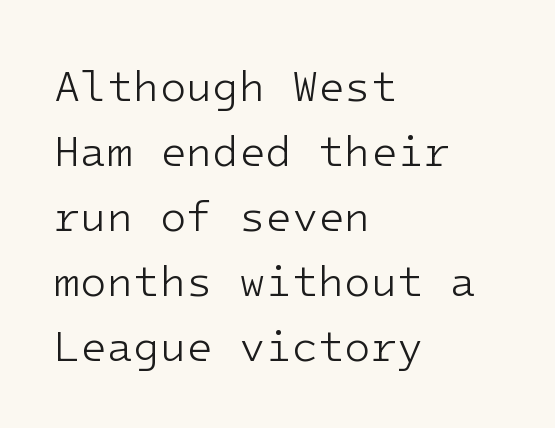
The image shows 43 px light sans-serif type, upright, monospaced; set left-aligned, normal line spacing (1.51x), normal letter spacing, not underlined; low stroke contrast and a medium x-height.
